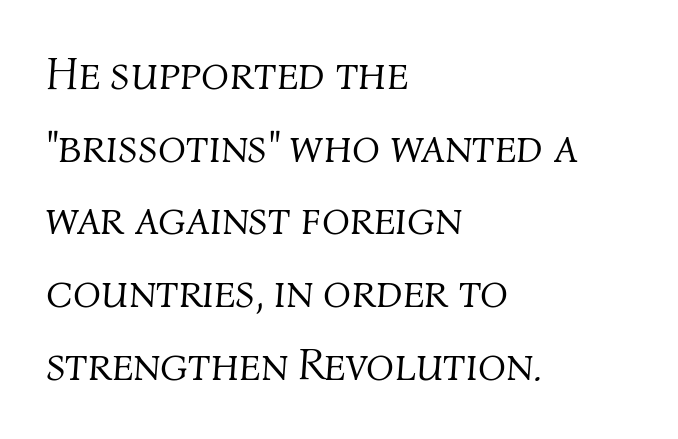
The face used here has a pronounced slope to its letters. The line texture is even and compact thanks to regular tracking. The font sits on the lighter half of the weight spectrum, regular included. One glance says typical: line gaps are just what's usual.
